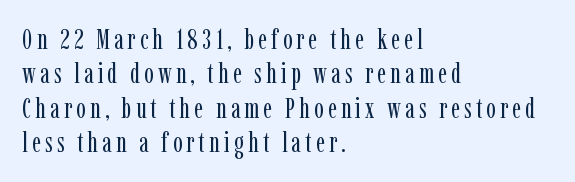
Here the designer chose a conventional face with non-uniform glyph widths. Nope, not italic — everything's standing straight. Weight: regular or lighter. Notice how the passage keeps a crisp vertical edge on the left only. The space beneath each line is pristine and unruled.
